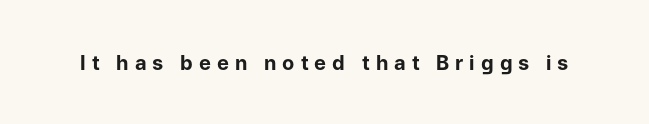
The image shows 20 px bold type, upright; set unusually wide letter spacing (+0.3 em), not underlined.
